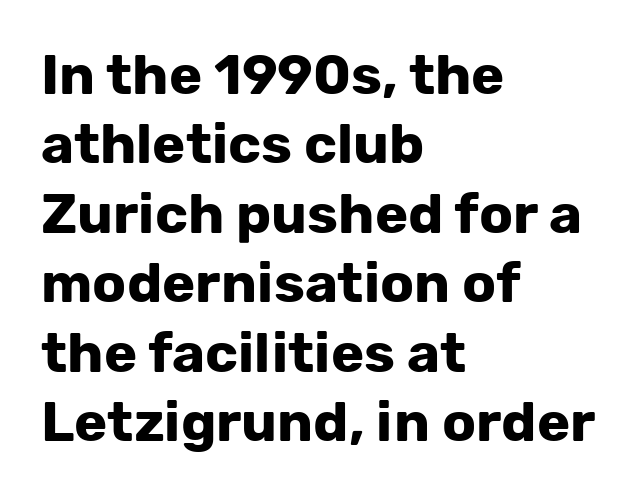
{"serif": "no", "italic": "no", "bold": "yes", "weight": "bold", "width": "normal", "stroke_contrast": "low", "x_height": "medium", "monospaced": "no", "underline": "no", "align": "left", "line_spacing_ratio": 1.24, "letter_spacing": "normal", "letter_spacing_em": 0.0, "glyph_px": 56}
